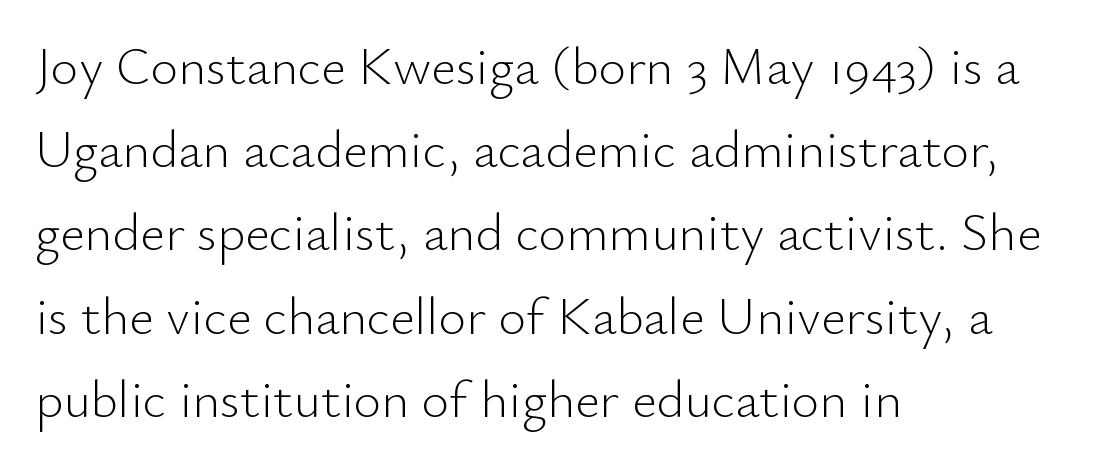
This is sans-serif lettering, the kind often seen on screens and signage. The paragraph has a hard left edge and a soft right edge. These lines were composed using upright roman letters. The letterforms sit shoulder to shoulder at normal distance.
